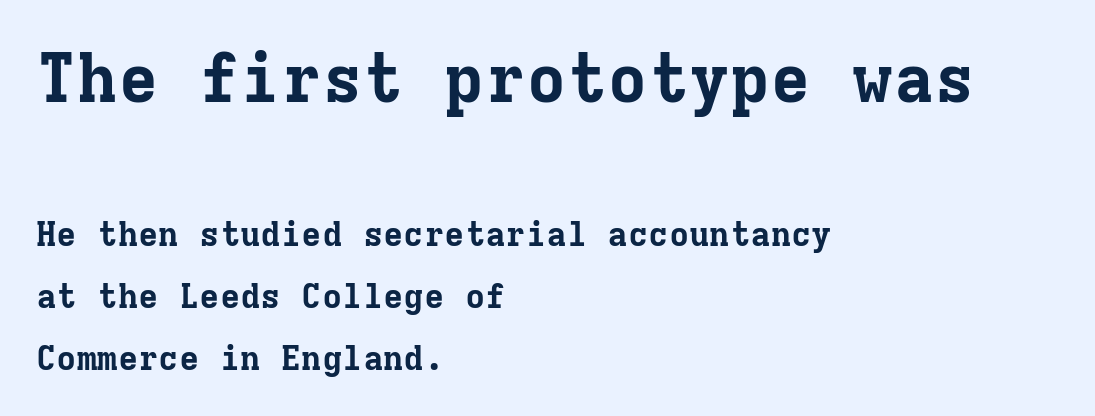
The image shows 68 px bold serif type, upright, monospaced; set left-aligned, line spacing 1.81x, normal letter spacing, not underlined; the first (top) block is 2.0x larger; low stroke contrast and a medium x-height.
